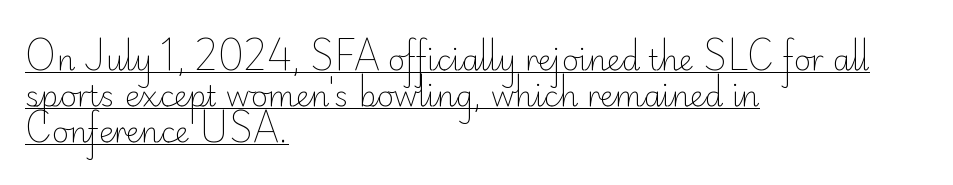
Q: Is the text bold? A: No.
Q: Is the text italic (slanted)? A: No, it is upright.
Q: Is the typeface a serif or a sans-serif typeface? A: Sans-serif.
Q: Is the text underlined? A: Yes.
Q: How is the paragraph aligned? A: Left-aligned.
Q: Is the spacing between letters normal or unusually wide? A: Normal.
Q: Width (condensed, normal, or wide)? A: Normal.
Q: Stroke contrast? A: Low.
Q: x-height? A: Small.
Q: Monospaced? A: No.
